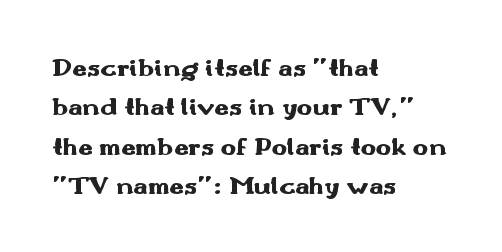
Typeset ragged right — the left edge is the straight one. The passage shown is not underscored anywhere. The lettering stays uniformly vertical, giving the passage a roman look. Short note: letters normally spaced.
